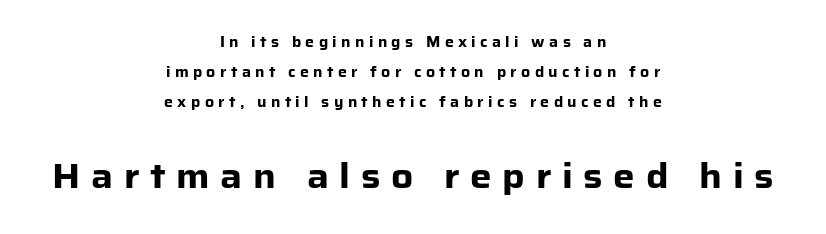
The image shows 34 px heavy sans-serif type, upright; set centered, loose line spacing (2.16x), unusually wide letter spacing (+0.31 em), not underlined; the second (bottom) block is 2.43x larger; low stroke contrast and a medium x-height.
